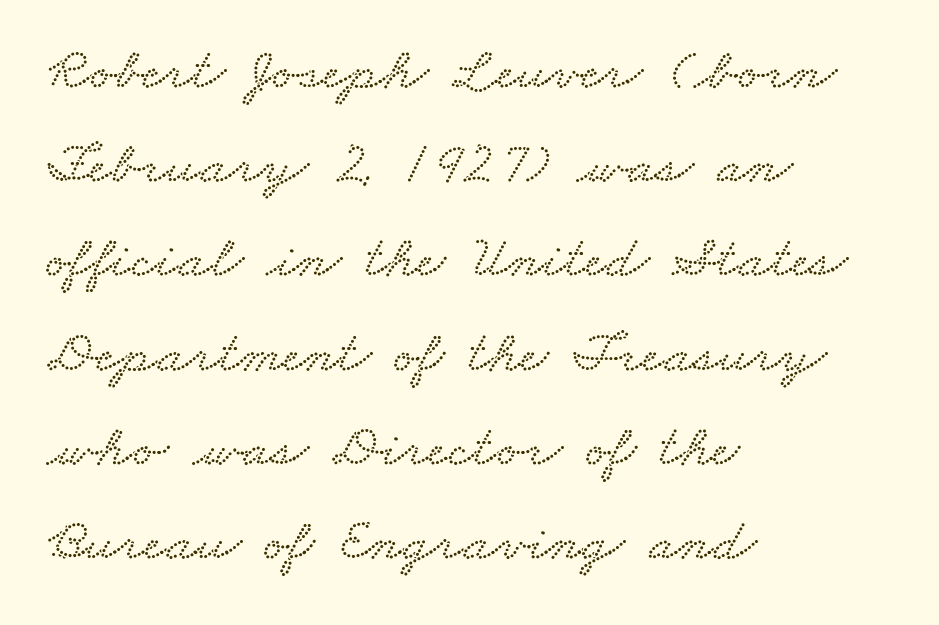
The gaps between neighbouring characters are ordinary and unremarkable. A typesetter would call this proportional, since set widths differ per character. Line spacing here is normal. Lines of text with bare space underneath. Typeset ragged right — the left edge is the straight one.
